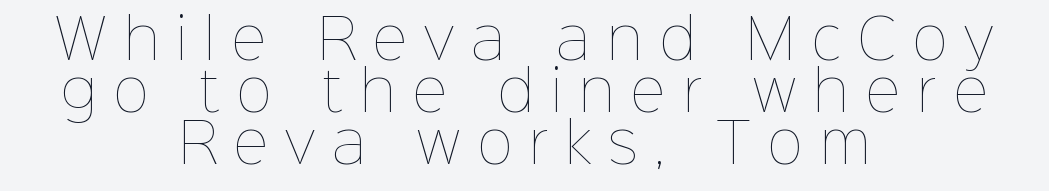
The image shows 54 px thin type, upright; set centered, tight line spacing (0.96x), unusually wide letter spacing (+0.32 em), not underlined; low stroke contrast and a medium x-height.
